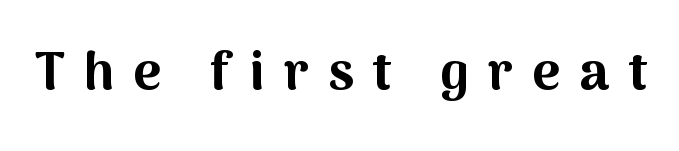
In terms of weight, the rendering is a true, heavy bold. The face used here is proportionally spaced, like ordinary book or web type. Letter spacing: wide. The letters stand straight up with perfectly vertical stems. Honestly, there is no underline to notice here at all. Serifs: no, the terminals of the letterforms are clean.
